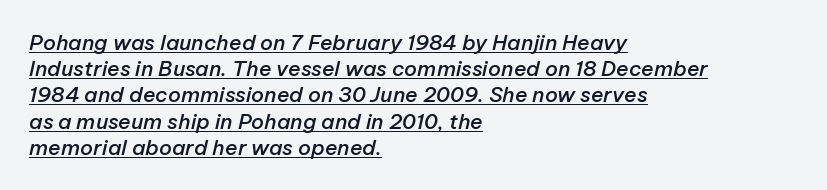
{"italic": "yes", "lean": "right", "slant_degrees": 12, "bold": "semi", "underline": "yes", "align": "left", "line_spacing": "normal", "line_spacing_ratio": 1.25, "letter_spacing": "normal", "letter_spacing_em": 0.0, "glyph_px": 21}
